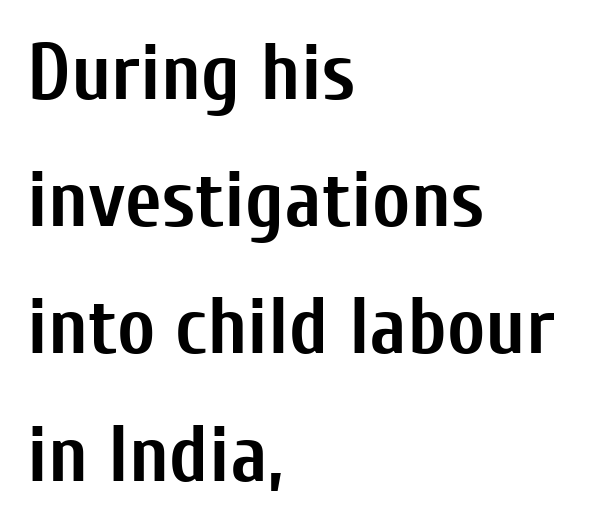
{"serif": "no", "italic": "no", "bold": "yes", "weight": "semibold", "width": "condensed", "stroke_contrast": "low", "x_height": "medium", "monospaced": "no", "underline": "no", "align": "left", "line_spacing": "normal", "line_spacing_ratio": 1.59, "letter_spacing": "normal", "letter_spacing_em": 0.0, "glyph_px": 80}
